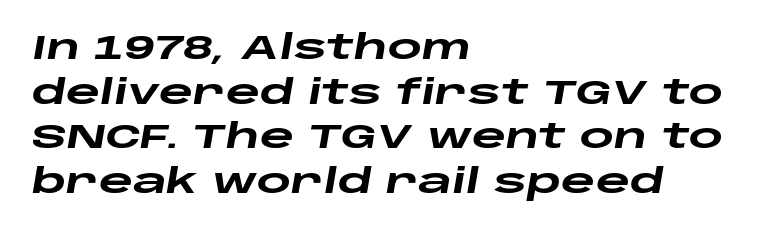
Looks like regular typesetting: each glyph gets only the width it needs. Short note: letters normally spaced. The space directly below the letters is spotless. Is the type bold? Yes — the strokes are clearly thick and heavy. These lines were composed using italics. If you measured baseline to baseline, you'd find a middling distance.
